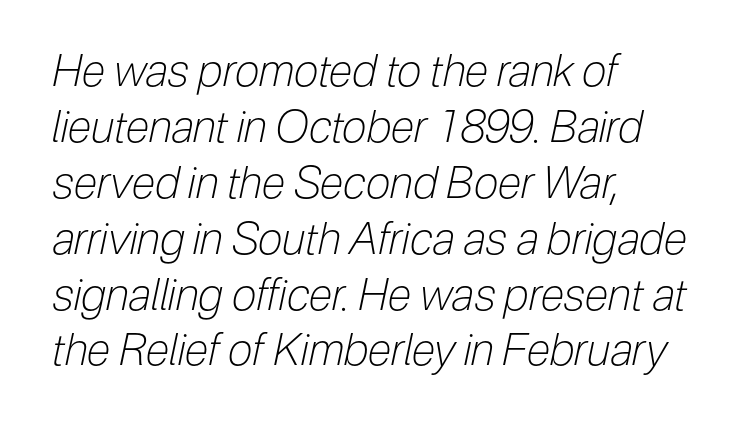
The lettering tilts uniformly, giving the passage an italic look. Is the stroke heavy? The answer is a plain regular-or-lighter. The letters advance in unequal steps, a hallmark of proportional type. In terms of letterspacing, this is plain default setting. Every row of glyphs begins at an identical x-position on the left. This rendering features lettering with no underline.
